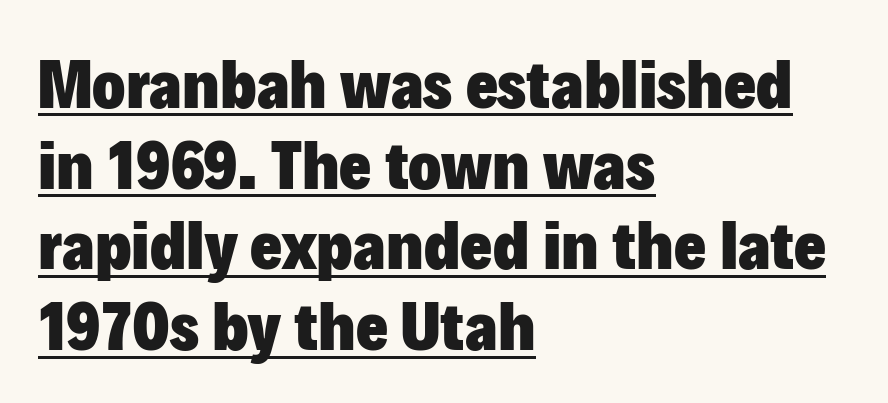
Q: Is the text bold? A: Yes.
Q: Is the text italic (slanted)? A: No, it is upright.
Q: Is the typeface a serif or a sans-serif typeface? A: Sans-serif.
Q: Is the text underlined? A: Yes.
Q: How is the paragraph aligned? A: Left-aligned.
Q: Is the spacing between letters normal or unusually wide? A: Normal.
Q: Width (condensed, normal, or wide)? A: Normal.
Q: Stroke contrast? A: Low.
Q: x-height? A: Medium.
Q: Monospaced? A: No.
